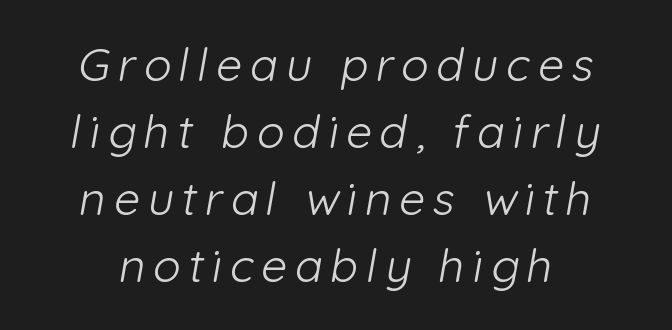
The image shows 46 px light sans-serif type; set normal line spacing (1.46x), not underlined; low stroke contrast and a medium x-height.
